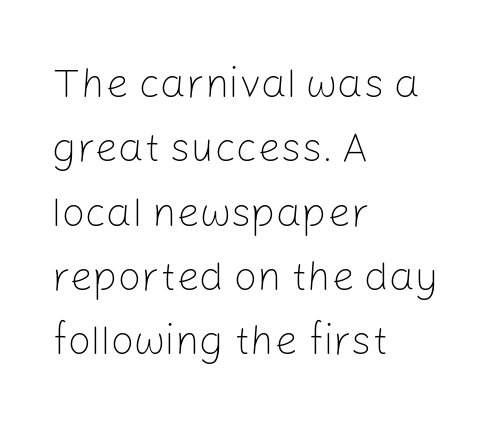
Q: Is the text bold? A: No.
Q: Is the text italic (slanted)? A: No, it is upright.
Q: Is the typeface a serif or a sans-serif typeface? A: Sans-serif.
Q: Is the text underlined? A: No.
Q: How is the paragraph aligned? A: Left-aligned.
Q: Is the spacing between letters normal or unusually wide? A: Normal.
Q: Is the spacing between lines tight, normal or loose? A: Normal.
Q: Width (condensed, normal, or wide)? A: Normal.
Q: Stroke contrast? A: Low.
Q: x-height? A: Medium.
Q: Monospaced? A: No.
